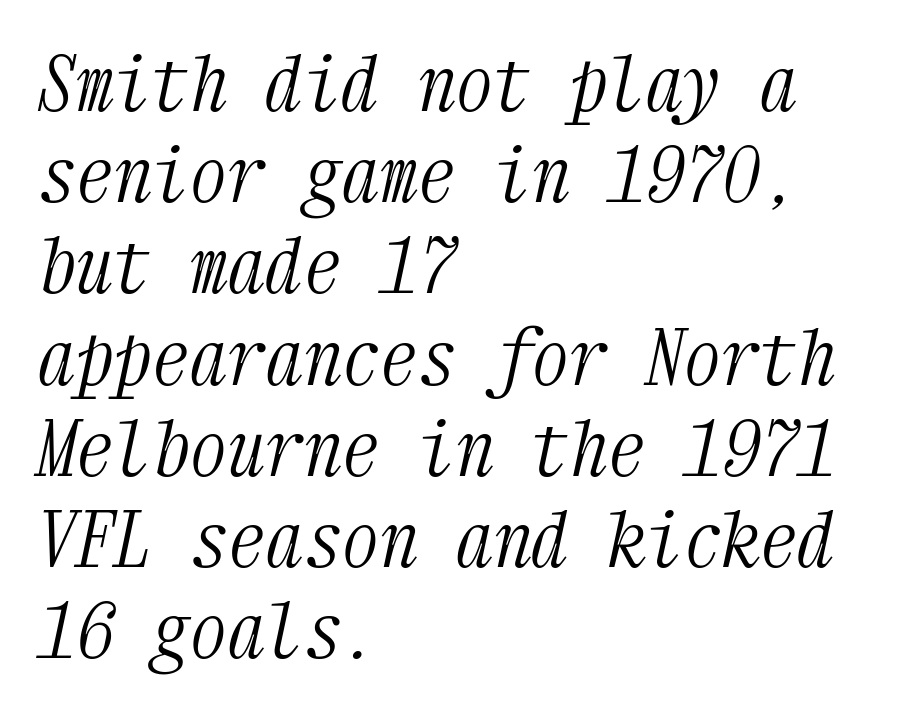
The image shows 76 px light, condensed serif type, italic (leaning right), monospaced; set left-aligned, line spacing 1.2x, normal letter spacing, not underlined; medium stroke contrast and a medium x-height.
